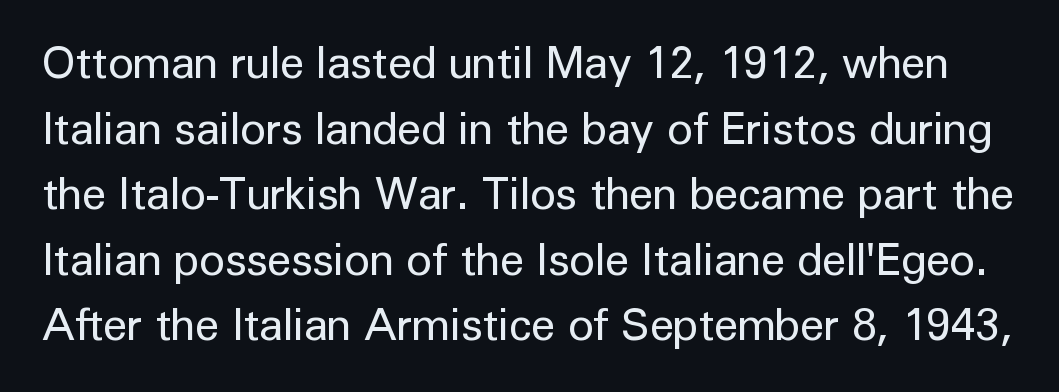
Q: Is the text bold? A: No.
Q: Is the text italic (slanted)? A: No, it is upright.
Q: Is the typeface a serif or a sans-serif typeface? A: Sans-serif.
Q: Is the text underlined? A: No.
Q: Is the spacing between letters normal or unusually wide? A: Normal.
Q: Is the spacing between lines tight, normal or loose? A: Normal.
Q: Width (condensed, normal, or wide)? A: Normal.
Q: Stroke contrast? A: Low.
Q: x-height? A: Medium.
Q: Monospaced? A: No.
